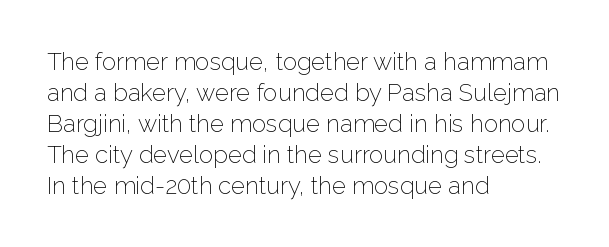
These lines keep a tight, regular rhythm from letter to letter. Notice how descenders clear the ascenders below comfortably — that's standard leading. These lines were composed using upright roman letters. One-word summary of the alignment: left. Nobody drew a line under any word here. The typesetting does not lean heavy: it is not bold.
